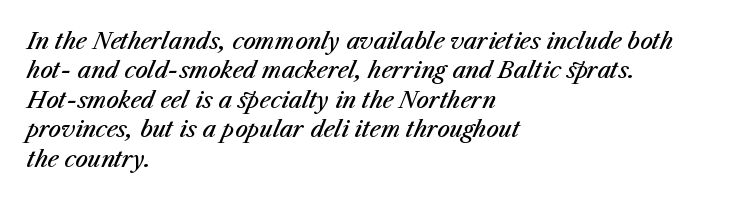
{"italic": "yes", "lean": "right", "slant_degrees": 23, "bold": "semi", "underline": "no", "align": "left", "line_spacing": "normal", "line_spacing_ratio": 1.34, "letter_spacing": "normal", "letter_spacing_em": 0.0, "glyph_px": 22}
